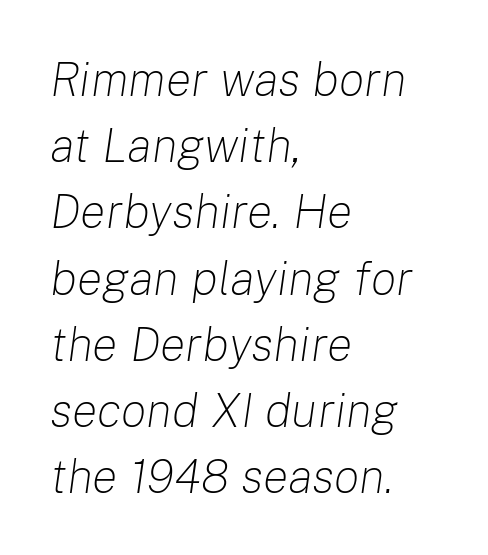
The image shows 48 px light type, italic (leaning right); set left-aligned, normal line spacing (1.38x), normal letter spacing, not underlined; low stroke contrast and a medium x-height.
